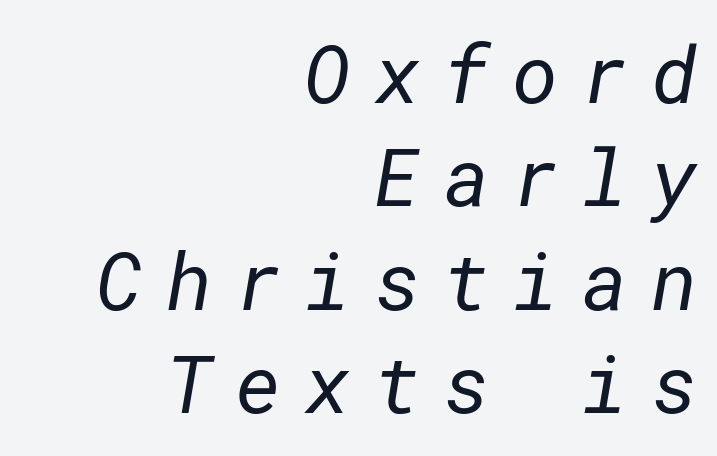
The passage shown stacks its lines at a standard gap. Unbolded letterforms with no extra heft. These lines have a slow, spaced-out rhythm from letter to letter. Visually the block forms a straight wall on the right and a jagged coastline on the left.
